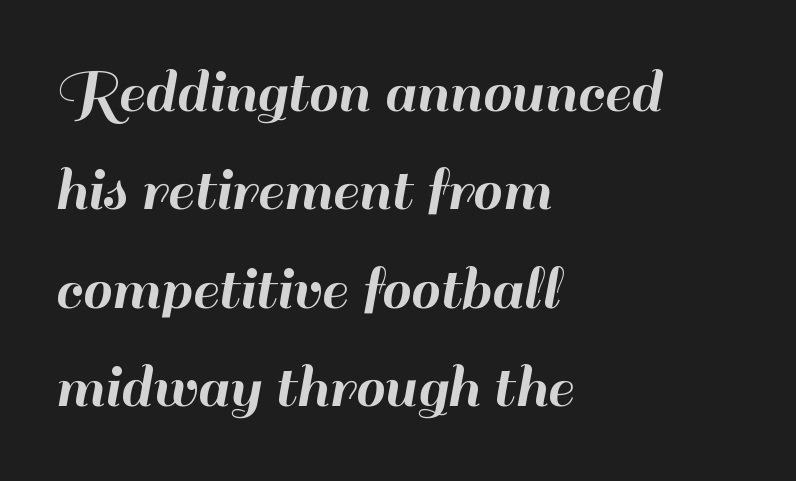
The image shows 66 px sans-serif type; set left-aligned, normal line spacing (1.49x), normal letter spacing, not underlined; high stroke contrast and a small x-height.
